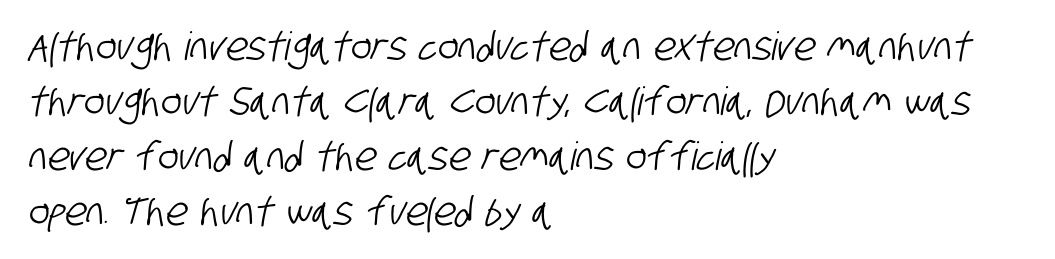
This rendering leaves character spacing at its baseline value. A typesetter would call this proportional, since set widths differ per character. This rendering employs a face without finishing strokes, i.e., a sans-serif. These lines stack with their left ends in a neat column. The lines sit at an ordinary, default distance from one another. Beneath every word, the page is bare.
